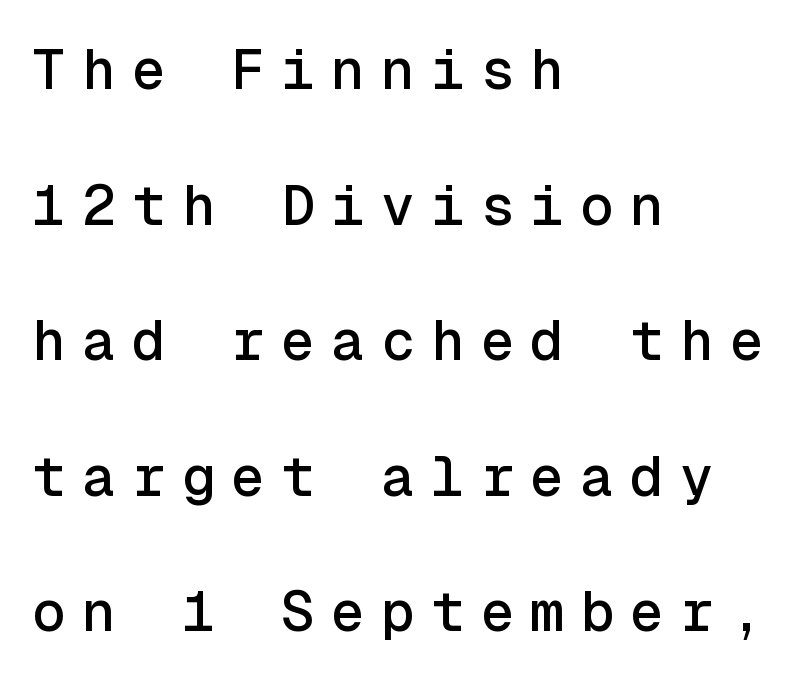
Q: Is the text italic (slanted)? A: No, it is upright.
Q: Is the typeface a serif or a sans-serif typeface? A: Sans-serif.
Q: Is the text underlined? A: No.
Q: How is the paragraph aligned? A: Left-aligned.
Q: Is the spacing between letters normal or unusually wide? A: Unusually wide.
Q: Is the spacing between lines tight, normal or loose? A: Loose.
Q: Width (condensed, normal, or wide)? A: Normal.
Q: x-height? A: Medium.
Q: Monospaced? A: Yes.
